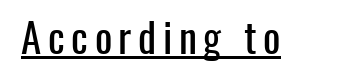
The image shows 41 px condensed sans-serif type, upright; set underlined; low stroke contrast and a medium x-height.
